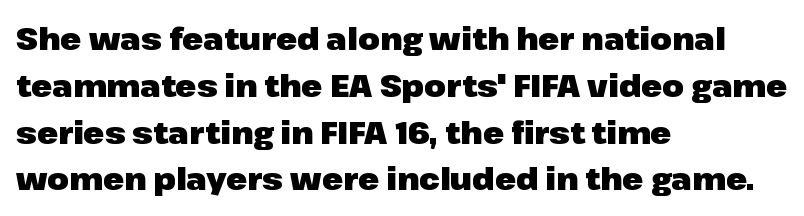
Which margin do the lines hug? The left one — the right edge is uneven. The text was rendered using a sans face with plain stroke endings. Set as a true bold cut, around the 700 mark. What's the leading like? Ordinary, nothing unusual.
